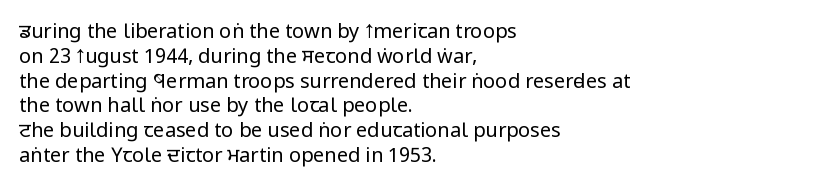
Q: Is the text bold? A: No.
Q: Is the text italic (slanted)? A: No, it is upright.
Q: Is the text underlined? A: No.
Q: How is the paragraph aligned? A: Left-aligned.
Q: Is the spacing between letters normal or unusually wide? A: Normal.
